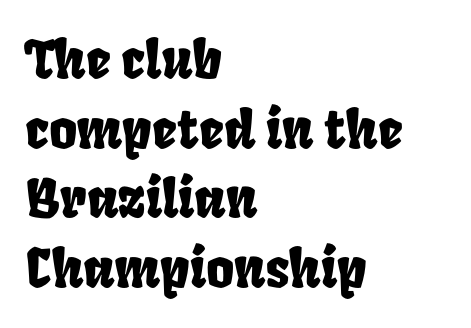
Reading down the block, your eye returns to a fixed left position each line. Each new line begins a customary step beneath the previous one. Looks like regular typesetting: each glyph gets only the width it needs. The foot of each line stays bare and open. The face used here is rendered with its standard letterfit.
